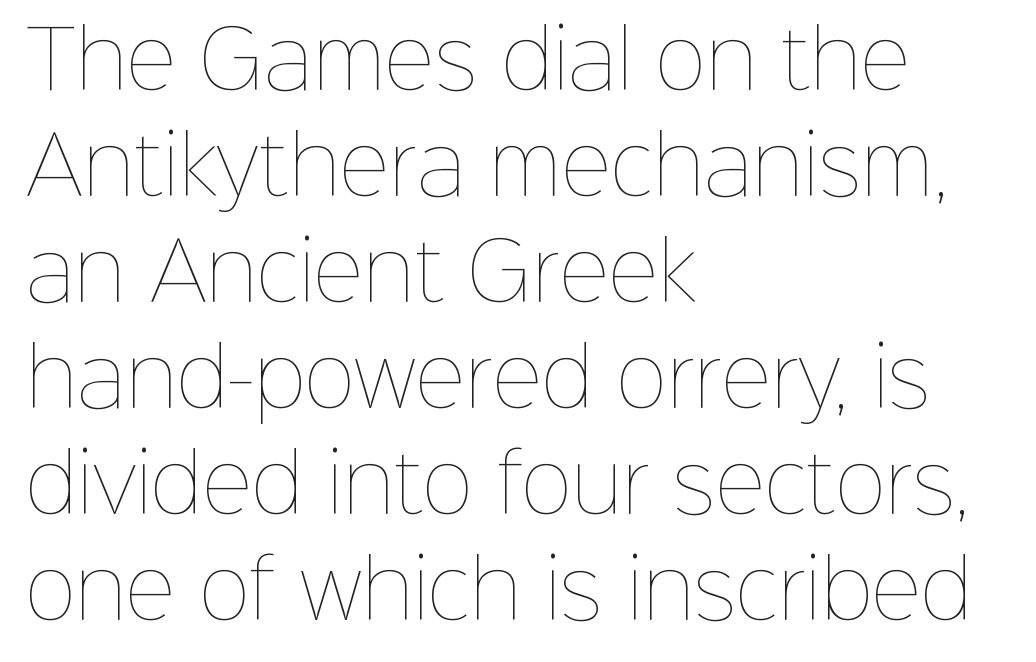
Q: Is the text bold? A: No.
Q: Is the text italic (slanted)? A: No, it is upright.
Q: Is the text underlined? A: No.
Q: How is the paragraph aligned? A: Left-aligned.
Q: Is the spacing between letters normal or unusually wide? A: Normal.
Q: Is the spacing between lines tight, normal or loose? A: Normal.
Q: Width (condensed, normal, or wide)? A: Normal.
Q: Stroke contrast? A: Low.
Q: x-height? A: Medium.
Q: Monospaced? A: No.
